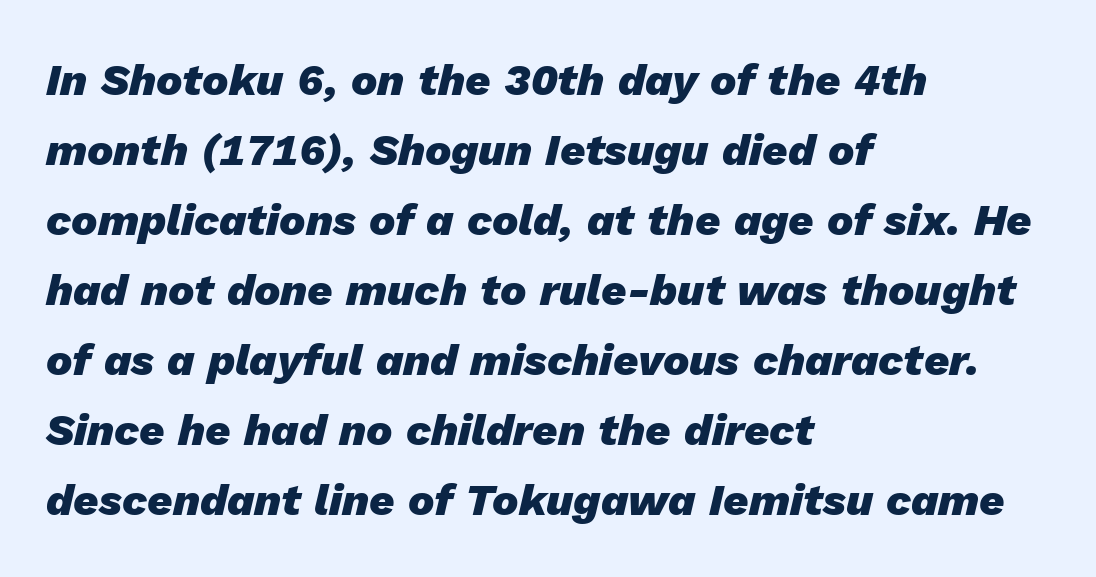
Q: Is the text bold? A: Yes.
Q: Is the text italic (slanted)? A: Yes, it leans right by about 13 degrees.
Q: Is the text underlined? A: No.
Q: How is the paragraph aligned? A: Left-aligned.
Q: Is the spacing between letters normal or unusually wide? A: Normal.
Q: Is the spacing between lines tight, normal or loose? A: Normal.
Q: Width (condensed, normal, or wide)? A: Normal.
Q: Stroke contrast? A: Low.
Q: x-height? A: Medium.
Q: Monospaced? A: No.
